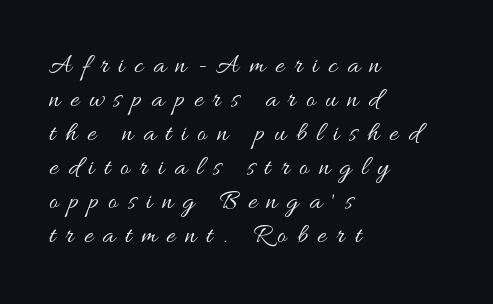
{"bold": "no", "underline": "no", "align": "left", "line_spacing": "normal", "line_spacing_ratio": 1.26, "letter_spacing": "wide", "letter_spacing_em": 0.37, "glyph_px": 27}
